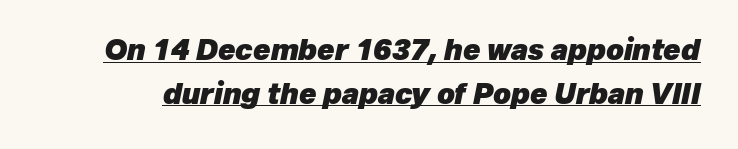
The image shows 28 px heavy type, italic (leaning right); set normal line spacing (1.56x), normal letter spacing, underlined; low stroke contrast and a medium x-height.
